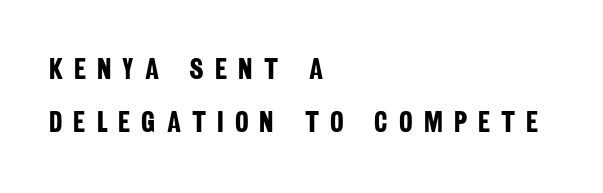
{"serif": "no", "bold": "yes", "weight": "bold", "width": "condensed", "stroke_contrast": "low", "x_height": "large", "monospaced": "no", "underline": "no", "align": "left", "line_spacing_ratio": 1.83, "letter_spacing": "wide", "letter_spacing_em": 0.38, "glyph_px": 29}
